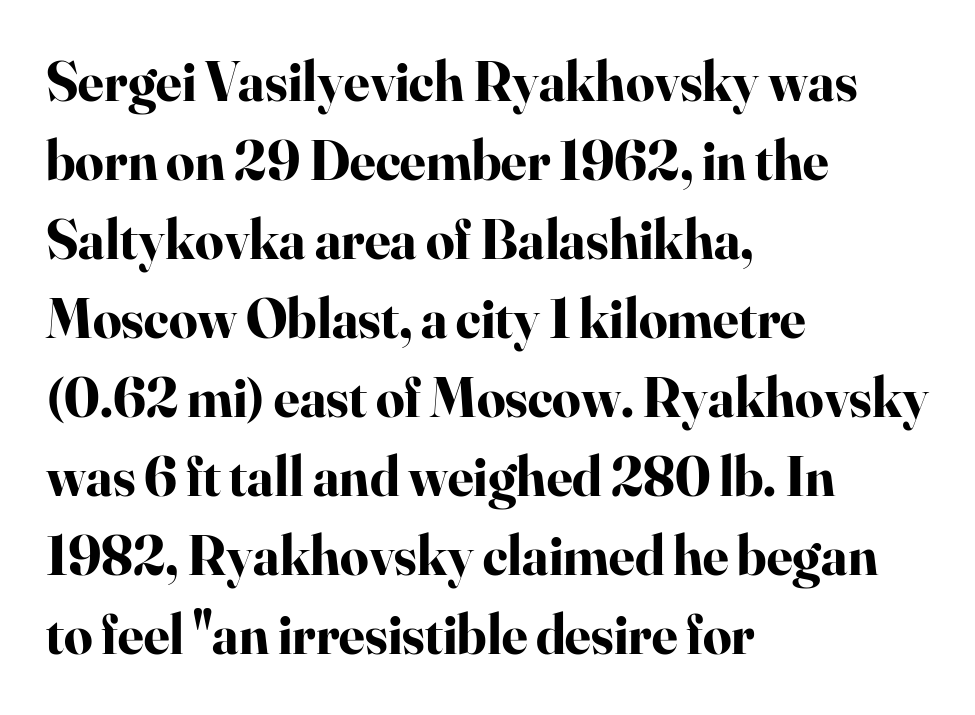
The image shows 56 px bold serif type, upright; set left-aligned, normal line spacing (1.41x), normal letter spacing, not underlined; high stroke contrast and a small x-height.
